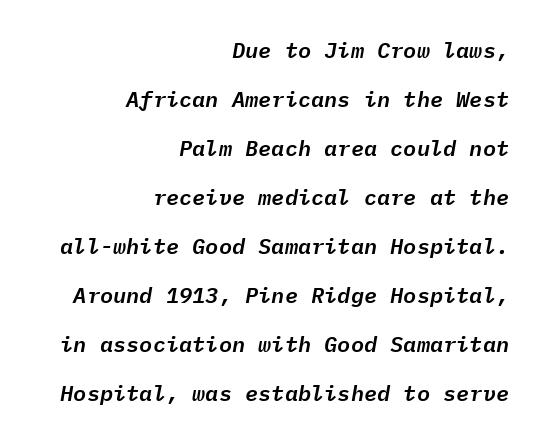
Line ends are locked; line starts wander. Summary of vertical rhythm: relaxed, with wide interline spacing. The space beneath each line is pristine and unruled. In terms of letterspacing, this is plain default setting. The rendering applies a slant to the glyphs.
